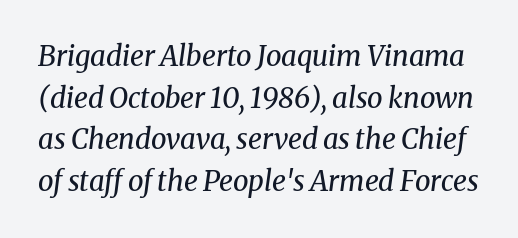
{"serif": "yes", "italic": "yes", "lean": "right", "slant_degrees": 8, "bold": "no", "weight": "regular", "width": "normal", "stroke_contrast": "medium", "x_height": "medium", "monospaced": "no", "underline": "no", "line_spacing": "normal", "line_spacing_ratio": 1.49, "letter_spacing": "normal", "letter_spacing_em": 0.0, "glyph_px": 28}
